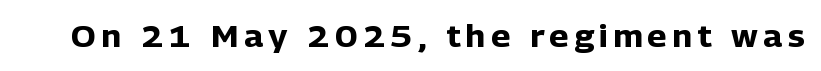
The image shows 30 px heavy sans-serif type, upright; set not underlined; low stroke contrast and a medium x-height.
